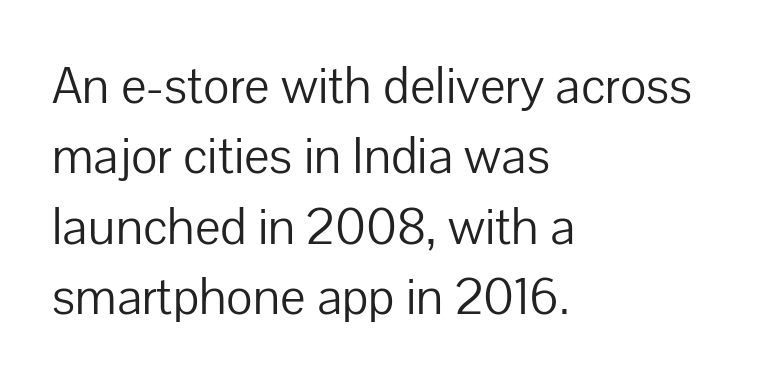
Q: Is the text bold? A: No.
Q: Is the text italic (slanted)? A: No, it is upright.
Q: Is the typeface a serif or a sans-serif typeface? A: Sans-serif.
Q: Is the text underlined? A: No.
Q: How is the paragraph aligned? A: Left-aligned.
Q: Is the spacing between letters normal or unusually wide? A: Normal.
Q: Is the spacing between lines tight, normal or loose? A: Normal.
Q: Width (condensed, normal, or wide)? A: Normal.
Q: Stroke contrast? A: Low.
Q: x-height? A: Medium.
Q: Monospaced? A: No.
